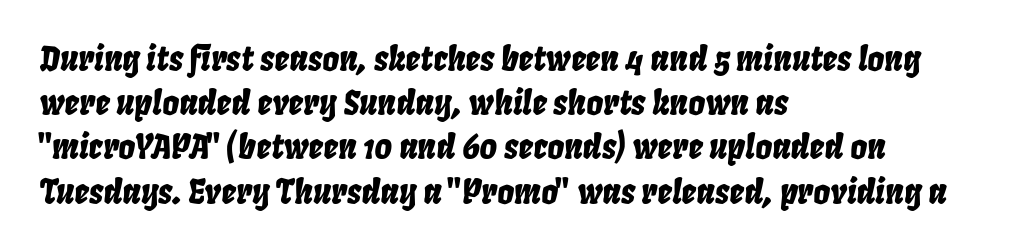
The typography opts for an oblique posture over an upright one. Letter spacing: default. The paragraph has a hard left edge and a soft right edge. These lines sit exactly where default settings would place them. Underline: absent.
